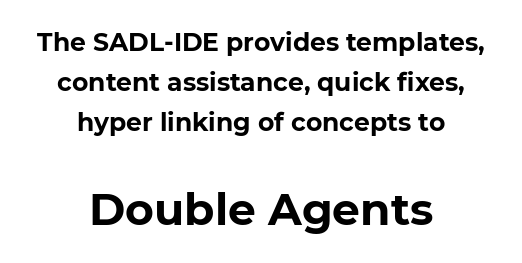
The letters are bold, with thick, heavy strokes. Students, note that the glyphs here touch the page at normal intervals. Unlike italic type, these characters show no tilt at all. Which margin do the lines hug? Neither — every line sits in the middle.
